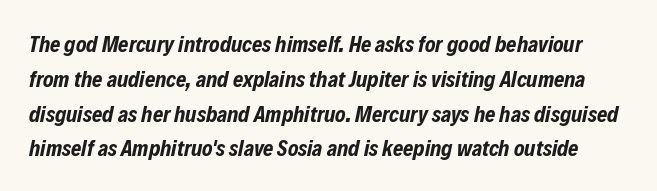
{"italic": "yes", "lean": "right", "slant_degrees": 12, "bold": "yes", "underline": "no", "line_spacing": "normal", "line_spacing_ratio": 1.58, "letter_spacing": "normal", "letter_spacing_em": 0.0, "glyph_px": 22}
